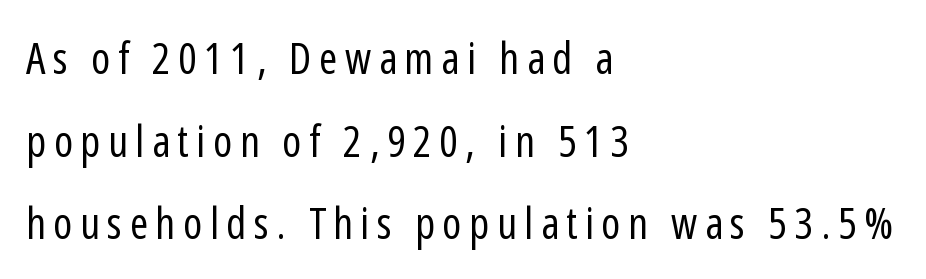
Q: Is the text bold? A: No.
Q: Is the text italic (slanted)? A: No, it is upright.
Q: Is the typeface a serif or a sans-serif typeface? A: Sans-serif.
Q: Is the text underlined? A: No.
Q: How is the paragraph aligned? A: Left-aligned.
Q: Width (condensed, normal, or wide)? A: Condensed.
Q: Stroke contrast? A: Low.
Q: x-height? A: Medium.
Q: Monospaced? A: No.
